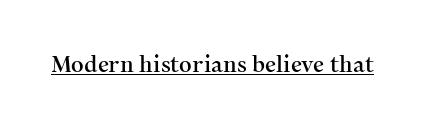
{"italic": "no", "underline": "yes", "letter_spacing": "normal", "letter_spacing_em": 0.0, "glyph_px": 22}
